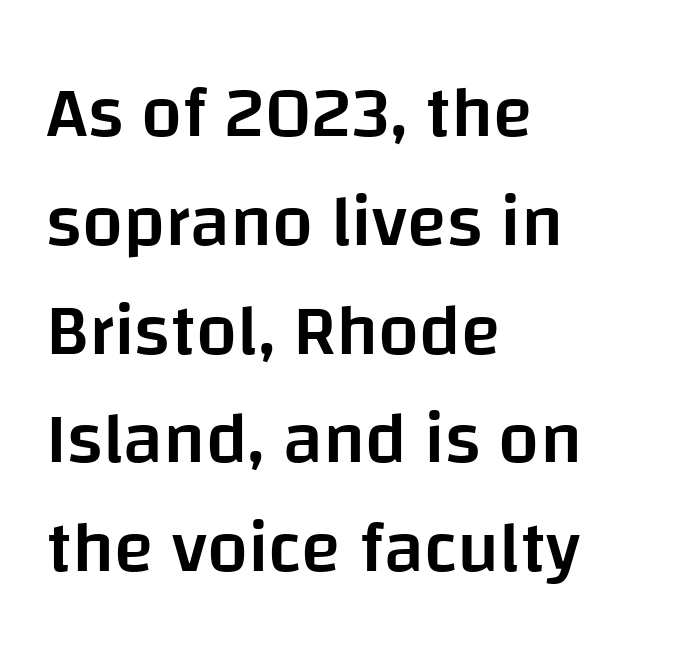
{"serif": "no", "italic": "no", "bold": "semi", "weight": "semibold", "width": "normal", "stroke_contrast": "low", "x_height": "large", "monospaced": "no", "underline": "no", "align": "left", "line_spacing": "normal", "line_spacing_ratio": 1.49, "letter_spacing": "normal", "letter_spacing_em": 0.0, "glyph_px": 73}
